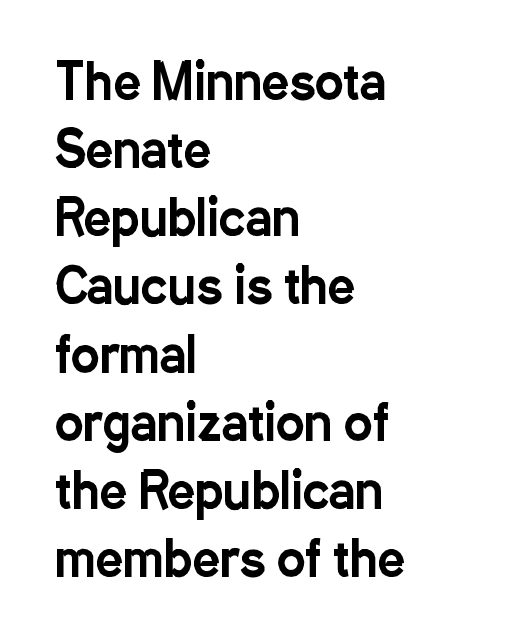
{"serif": "no", "italic": "no", "width": "condensed", "stroke_contrast": "low", "x_height": "medium", "monospaced": "no", "underline": "no", "align": "left", "line_spacing": "normal", "line_spacing_ratio": 1.42, "letter_spacing": "normal", "letter_spacing_em": 0.0, "glyph_px": 48}
